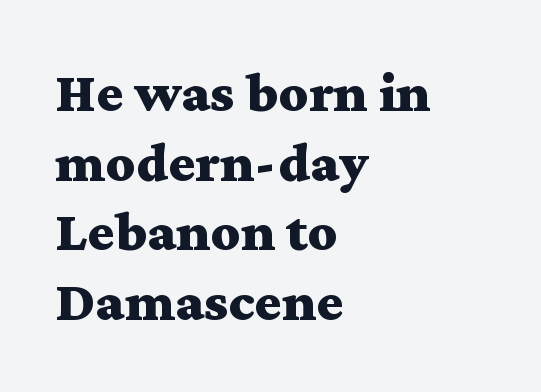
{"serif": "yes", "italic": "no", "bold": "yes", "weight": "bold", "width": "wide", "stroke_contrast": "medium", "x_height": "medium", "monospaced": "no", "underline": "no", "align": "left", "line_spacing_ratio": 1.22, "letter_spacing": "normal", "letter_spacing_em": 0.0, "glyph_px": 57}
